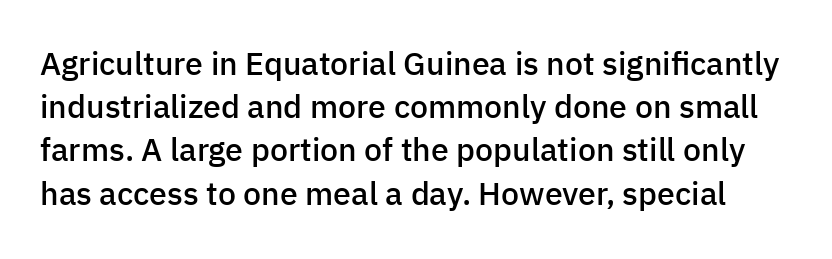
This sample keeps an unexceptional amount of space between lines. This rendering features lettering with no underline. In terms of letterform style, serifs are entirely absent. Notice the strokes are somewhat thickened but not fully heavy: this is a semibold. These lines are rendered in a variable-pitch font.
